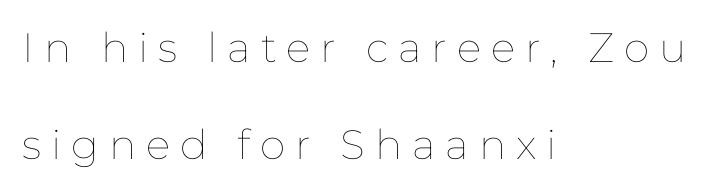
Think of a printed novel: that variable character pitch is what you see here. Does the copy run flush right? No — it runs flush left. You could only call the tracking loose — the letters float apart. Posture: vertical. Horizontal bands of white between lines are thick stripes. This reads as an unemphasized weight, regular at the heaviest.
